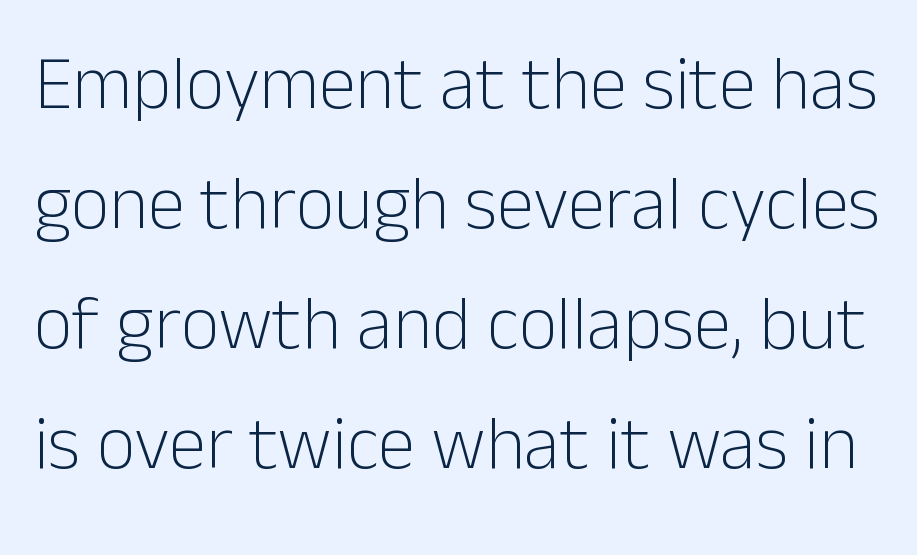
Q: Is the text bold? A: No.
Q: Is the text italic (slanted)? A: No, it is upright.
Q: Is the typeface a serif or a sans-serif typeface? A: Sans-serif.
Q: Is the text underlined? A: No.
Q: Is the spacing between letters normal or unusually wide? A: Normal.
Q: Is the spacing between lines tight, normal or loose? A: Normal.
Q: Width (condensed, normal, or wide)? A: Normal.
Q: Stroke contrast? A: Low.
Q: x-height? A: Medium.
Q: Monospaced? A: No.
